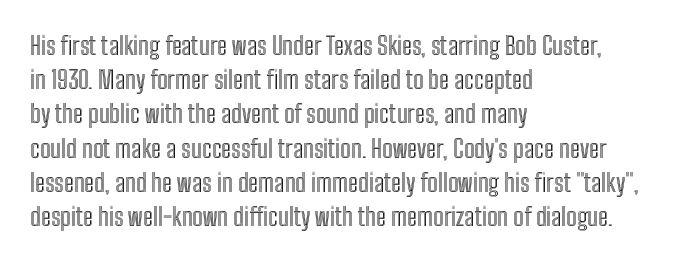
The lettering holds an erect, upright posture throughout. Nobody drew a line under any word here. This rendering uses left alignment, leaving the right contour irregular. Each new line begins a customary step beneath the previous one. Students, note that the glyphs here touch the page at normal intervals.
